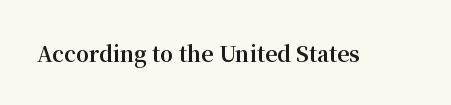
Q: Is the text bold? A: Yes.
Q: Is the text italic (slanted)? A: No, it is upright.
Q: Is the text underlined? A: No.
Q: Is the spacing between letters normal or unusually wide? A: Normal.
